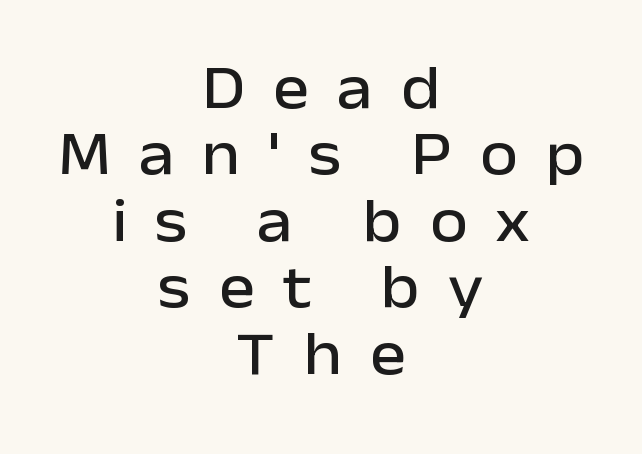
Serif or sans? Sans — the stroke terminals are bare. These lines have a slow, spaced-out rhythm from letter to letter. How would I describe the line gaps? Narrow and economical. Leftover space on each line is divided equally before and after the words. Check the space under the baseline: it is left empty.
